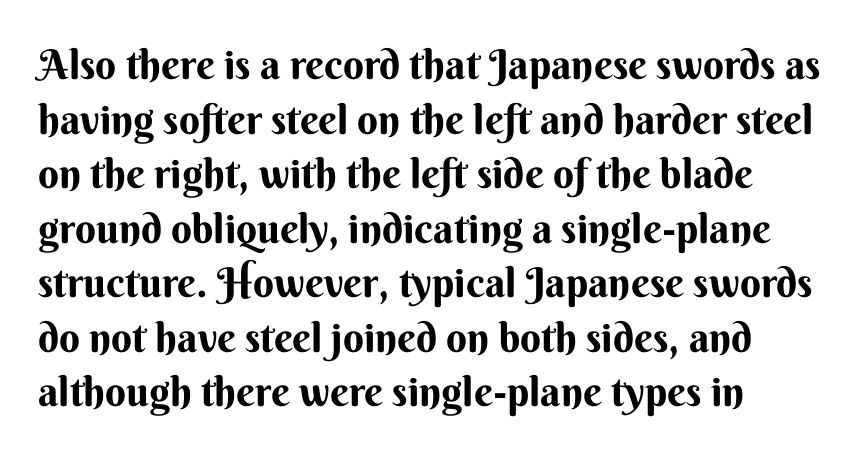
Q: Is the text bold? A: Yes.
Q: Is the text italic (slanted)? A: No, it is upright.
Q: Is the typeface a serif or a sans-serif typeface? A: Sans-serif.
Q: Is the text underlined? A: No.
Q: How is the paragraph aligned? A: Left-aligned.
Q: Is the spacing between letters normal or unusually wide? A: Normal.
Q: Is the spacing between lines tight, normal or loose? A: Normal.
Q: Width (condensed, normal, or wide)? A: Normal.
Q: Stroke contrast? A: Medium.
Q: x-height? A: Small.
Q: Monospaced? A: No.
